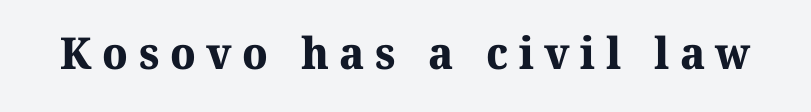
{"serif": "yes", "bold": "yes", "weight": "bold", "width": "normal", "stroke_contrast": "medium", "x_height": "medium", "monospaced": "no", "underline": "no", "letter_spacing": "wide", "letter_spacing_em": 0.24, "glyph_px": 44}
